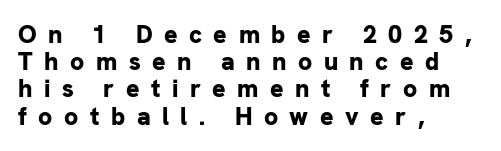
{"italic": "no", "bold": "yes", "underline": "no", "align": "left", "line_spacing": "tight", "line_spacing_ratio": 1.09, "letter_spacing": "wide", "letter_spacing_em": 0.46, "glyph_px": 25}
